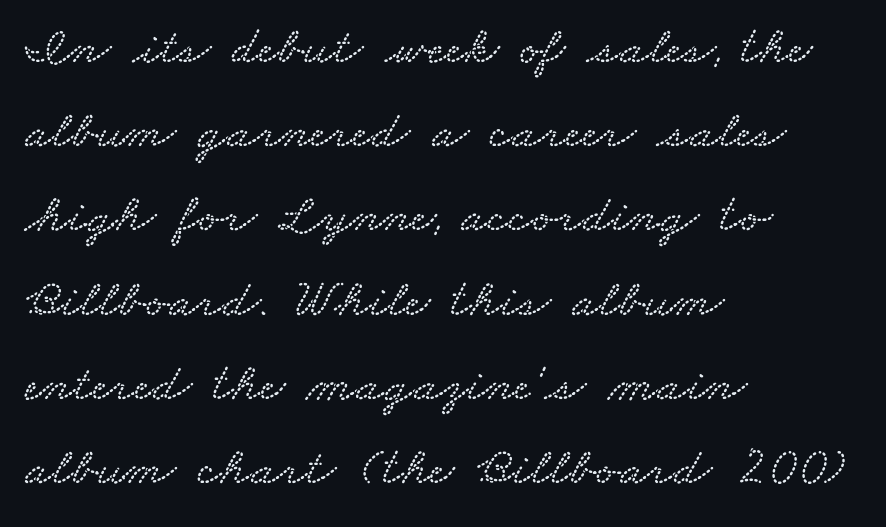
Q: Is the text underlined? A: No.
Q: How is the paragraph aligned? A: Left-aligned.
Q: Is the spacing between letters normal or unusually wide? A: Normal.
Q: Is the spacing between lines tight, normal or loose? A: Normal.
Q: Width (condensed, normal, or wide)? A: Wide.
Q: Stroke contrast? A: Low.
Q: x-height? A: Small.
Q: Monospaced? A: No.
